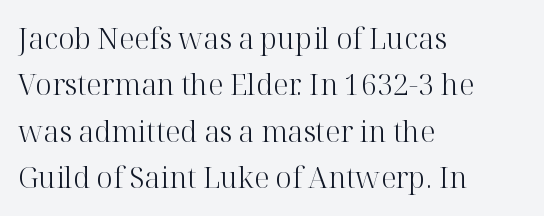
Q: Is the text bold? A: No.
Q: Is the text italic (slanted)? A: No, it is upright.
Q: Is the typeface a serif or a sans-serif typeface? A: Serif.
Q: Is the text underlined? A: No.
Q: How is the paragraph aligned? A: Left-aligned.
Q: Is the spacing between letters normal or unusually wide? A: Normal.
Q: Is the spacing between lines tight, normal or loose? A: Normal.
Q: Width (condensed, normal, or wide)? A: Normal.
Q: Stroke contrast? A: High.
Q: x-height? A: Medium.
Q: Monospaced? A: No.
